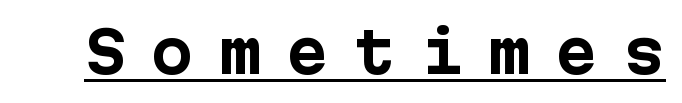
Students, note that the glyphs here are deliberately spaced far apart. The typeface chosen for these lines omits serifs. The type sits square on the baseline with zero lean. A typesetter would call this monospace, since all characters share one set width. Does the weight exceed regular? Yes, all the way to bold.
